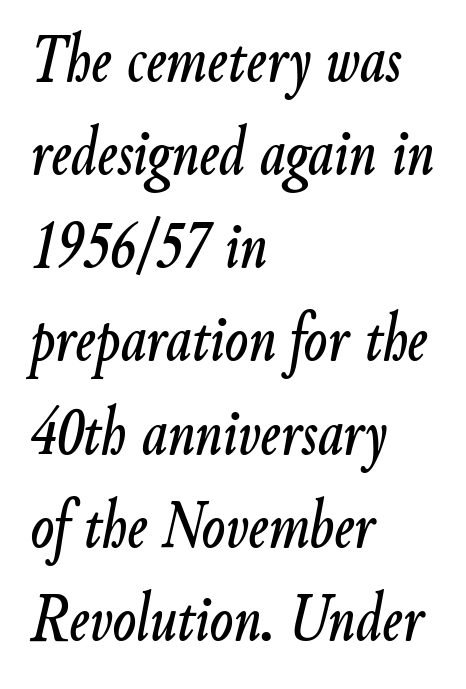
{"italic": "yes", "lean": "right", "slant_degrees": 9, "width": "condensed", "stroke_contrast": "low", "x_height": "small", "monospaced": "no", "underline": "no", "align": "left", "line_spacing": "normal", "line_spacing_ratio": 1.35, "letter_spacing": "normal", "letter_spacing_em": 0.0, "glyph_px": 69}
